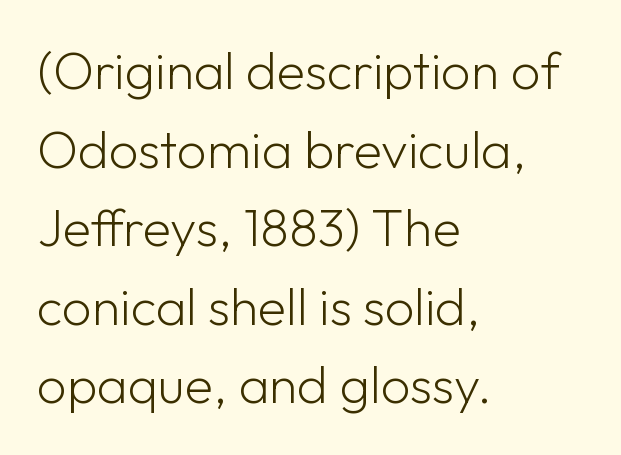
The image shows 52 px light sans-serif type, upright; set left-aligned, normal line spacing (1.51x), normal letter spacing, not underlined; low stroke contrast and a medium x-height.
